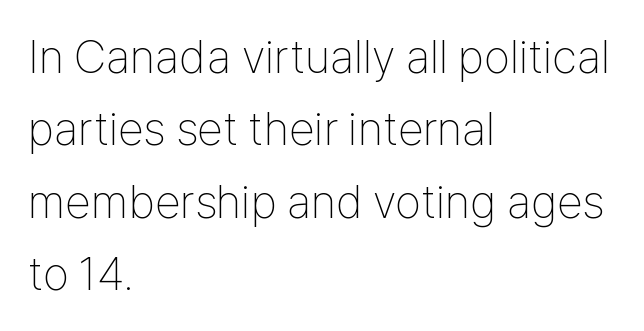
Anything drawn beneath the words? Only blank space. In terms of letterspacing, this is plain default setting. Varying glyph widths throughout — classic text-font behaviour. One glance says typical: line gaps are just what's usual. A classic flush-left, rag-right setting is used for this passage.
